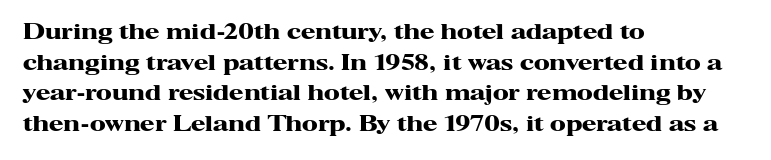
The image shows 21 px bold type, upright; set left-aligned, normal line spacing (1.46x), normal letter spacing, not underlined.
